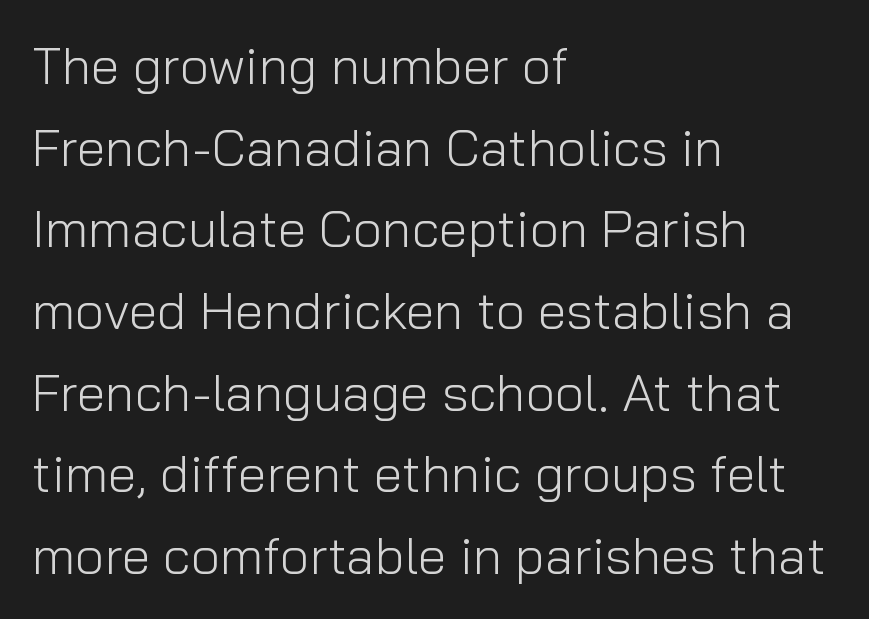
Compared with a centered layout, this one pins lines to the left instead. The type is set solid horizontally, with unmodified tracking. Classification — sans serif. The typesetting does not lean heavy: it is not bold.
